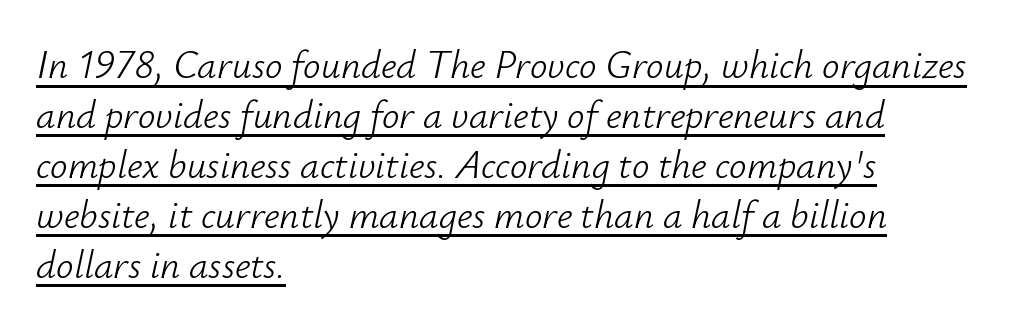
Q: Is the text bold? A: No.
Q: Is the text italic (slanted)? A: Yes, it leans right by about 12 degrees.
Q: Is the text underlined? A: Yes.
Q: How is the paragraph aligned? A: Left-aligned.
Q: Is the spacing between letters normal or unusually wide? A: Normal.
Q: Is the spacing between lines tight, normal or loose? A: Normal.
Q: Width (condensed, normal, or wide)? A: Normal.
Q: Stroke contrast? A: Low.
Q: x-height? A: Small.
Q: Monospaced? A: No.
